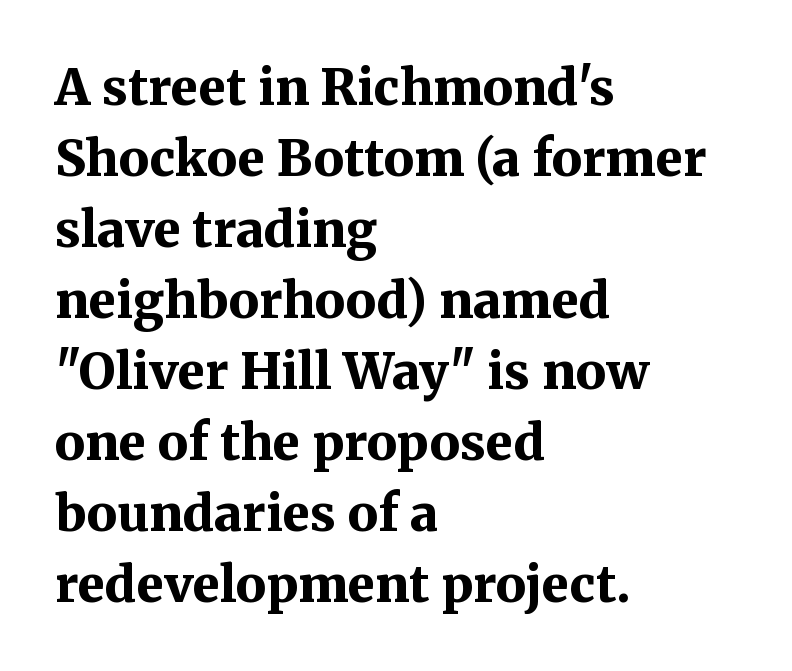
Q: Is the text bold? A: Yes.
Q: Is the text italic (slanted)? A: No, it is upright.
Q: Is the typeface a serif or a sans-serif typeface? A: Serif.
Q: Is the text underlined? A: No.
Q: How is the paragraph aligned? A: Left-aligned.
Q: Is the spacing between letters normal or unusually wide? A: Normal.
Q: Is the spacing between lines tight, normal or loose? A: Normal.
Q: Width (condensed, normal, or wide)? A: Normal.
Q: Stroke contrast? A: Medium.
Q: x-height? A: Medium.
Q: Monospaced? A: No.
